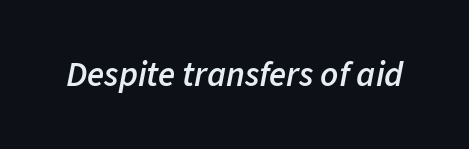
Q: Is the text bold? A: Semi-bold.
Q: Is the text italic (slanted)? A: Yes, it leans right by about 11 degrees.
Q: Is the text underlined? A: No.
Q: Is the spacing between letters normal or unusually wide? A: Normal.
Q: Width (condensed, normal, or wide)? A: Normal.
Q: Stroke contrast? A: Low.
Q: x-height? A: Medium.
Q: Monospaced? A: No.
